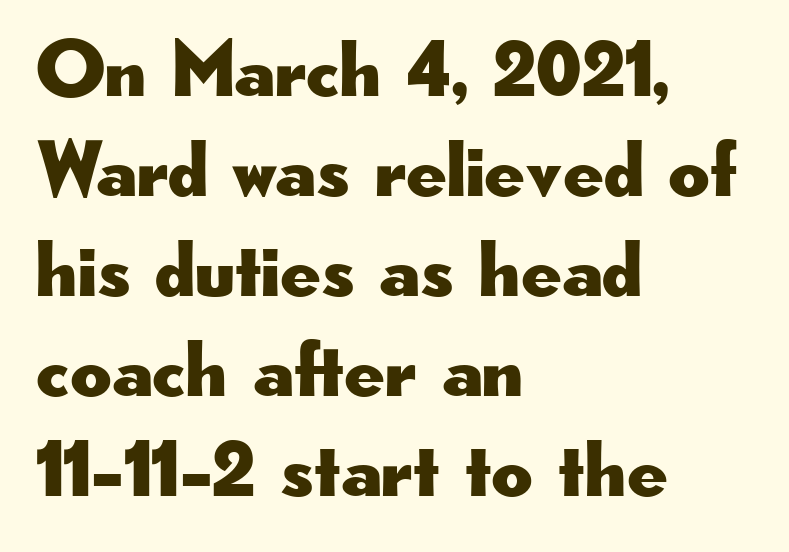
The image shows 80 px wide sans-serif type, upright; set left-aligned, normal line spacing (1.25x), normal letter spacing, not underlined; low stroke contrast and a small x-height.
